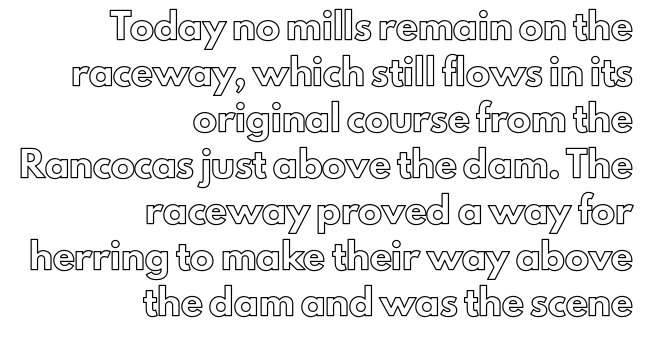
{"italic": "no", "underline": "no", "align": "right", "line_spacing": "loose", "line_spacing_ratio": 1.92, "letter_spacing": "normal", "letter_spacing_em": 0.0, "glyph_px": 24}
